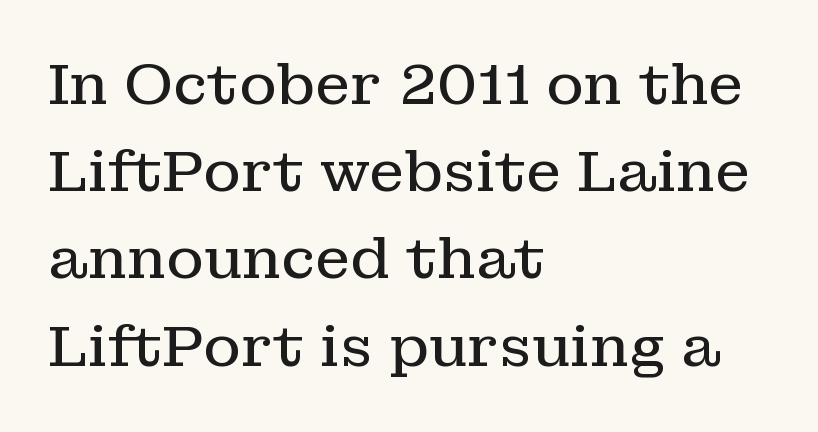
Lines of text with bare space underneath. Typographically, this falls in the serif category. Glyph-to-glyph distance matches everyday printed text. Compared with a typical body face, this is equally light or lighter still. Upright lettering throughout. These lines are rendered in a variable-pitch font.
